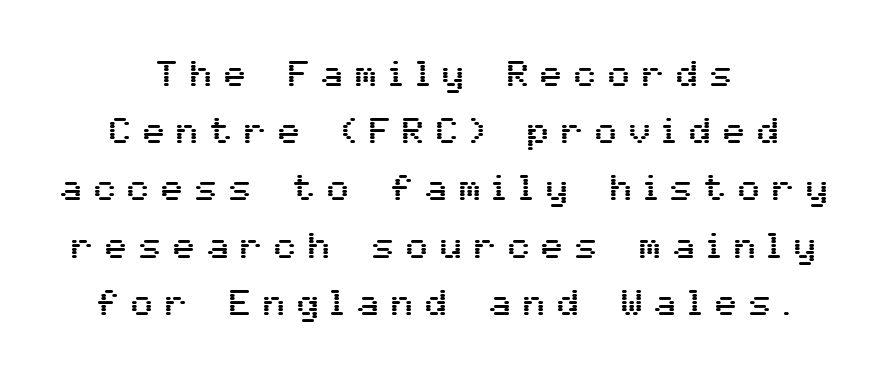
Q: Is the text italic (slanted)? A: No, it is upright.
Q: Is the typeface a serif or a sans-serif typeface? A: Sans-serif.
Q: Is the text underlined? A: No.
Q: How is the paragraph aligned? A: Centered.
Q: Is the spacing between letters normal or unusually wide? A: Unusually wide.
Q: Is the spacing between lines tight, normal or loose? A: Normal.
Q: Width (condensed, normal, or wide)? A: Normal.
Q: Stroke contrast? A: Medium.
Q: x-height? A: Medium.
Q: Monospaced? A: No.
